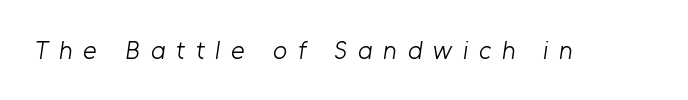
The image shows 26 px text type; set unusually wide letter spacing (+0.41 em), not underlined.
